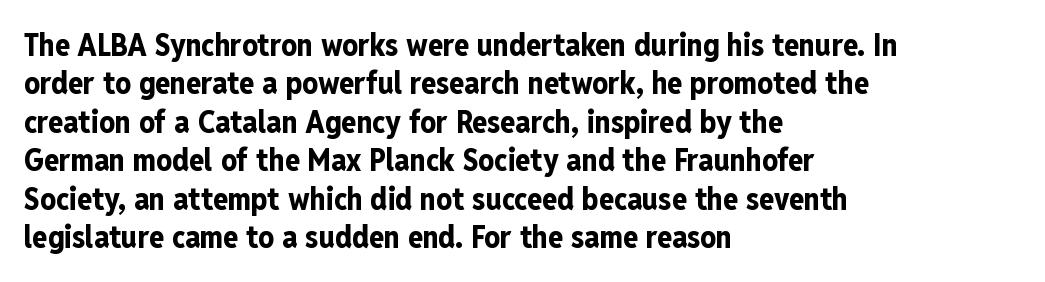
{"serif": "no", "italic": "no", "bold": "yes", "weight": "bold", "width": "condensed", "stroke_contrast": "low", "x_height": "medium", "monospaced": "no", "underline": "no", "align": "left", "line_spacing_ratio": 1.24, "letter_spacing": "normal", "letter_spacing_em": 0.0, "glyph_px": 31}
